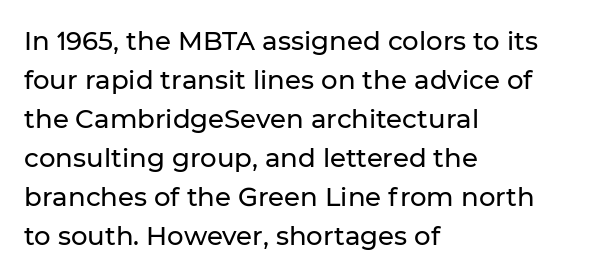
The compositor pushed each line to the left boundary. Every stem runs plumb, perpendicular to the baseline. This sample keeps an unexceptional amount of space between lines. Here the glyphs are tracked normally, forming tight word shapes. Descender tails drop into unmarked territory.
